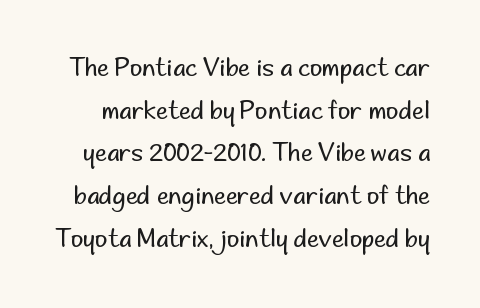
A roman cut, with each character standing at attention. You could call the tracking neutral — neither tight nor loose. This rendering features lettering with no underline. Weight: in the light-to-regular range.
